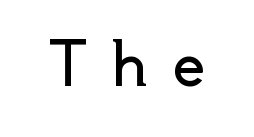
A typesetter would call this proportional, since set widths differ per character. The specimen omits any rule beneath the text block's lines. The type family on display is of the sans-serif kind. Think standard paragraph weight, or any step lighter than that.
